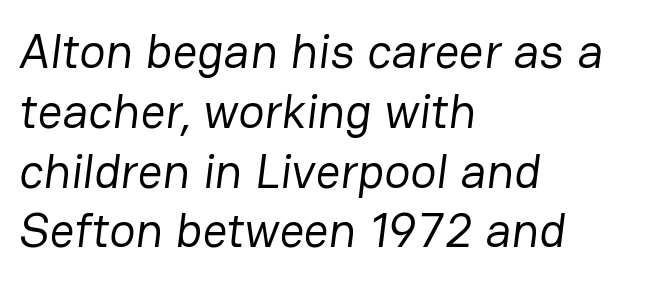
The image shows 49 px regular-weight sans-serif type; set left-aligned, line spacing 1.22x, normal letter spacing, not underlined; low stroke contrast and a medium x-height.
